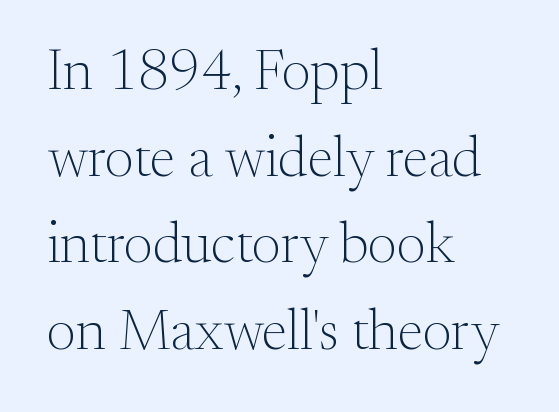
The image shows 57 px light serif type, upright; set left-aligned, normal line spacing (1.52x), normal letter spacing, not underlined; medium stroke contrast and a small x-height.
